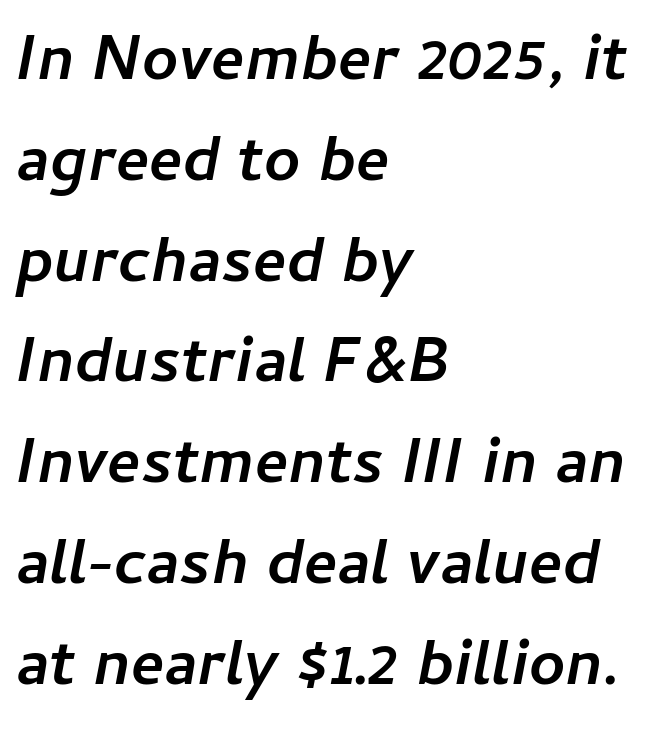
The image shows 63 px semibold type, italic (leaning right); set left-aligned, normal line spacing (1.6x), normal letter spacing, not underlined; low stroke contrast and a medium x-height.
